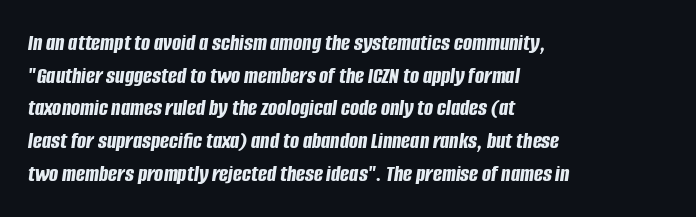
The image shows 24 px bold type, italic (leaning right); set left-aligned, normal line spacing (1.36x), normal letter spacing, not underlined.
